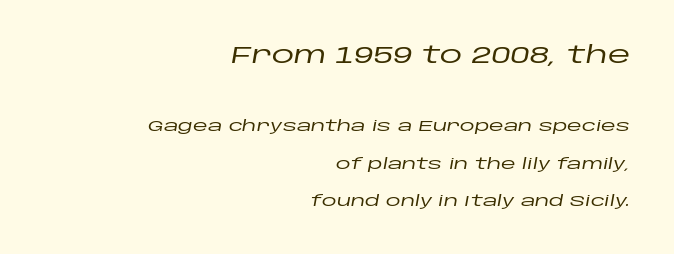
Q: Is the text italic (slanted)? A: Yes, it leans right by about 10 degrees.
Q: Is the text underlined? A: No.
Q: How is the paragraph aligned? A: Right-aligned.
Q: Is the spacing between letters normal or unusually wide? A: Normal.
Q: Is the spacing between lines tight, normal or loose? A: Loose.
Q: Which block of text is set in a larger size, the first (top) or the second (bottom)? A: The first (top) one.
